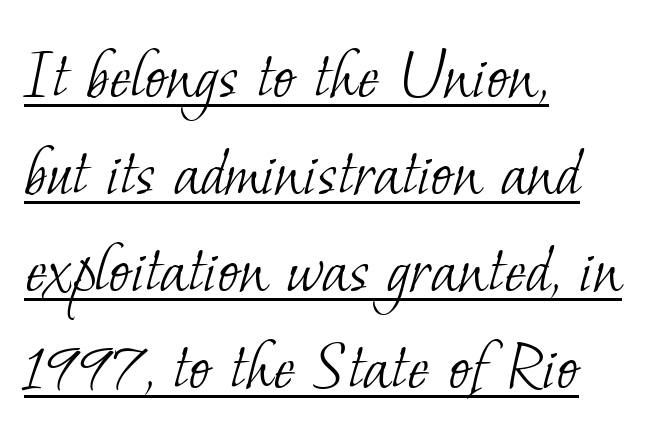
Weight: in the light-to-regular range. One glance says typical: line gaps are just what's usual. Honestly, the letter spacing is just normal — you wouldn't notice it. The rendering uses natural spacing where letterforms have individual widths.
